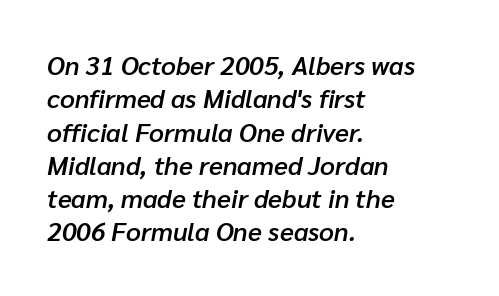
{"italic": "yes", "lean": "right", "slant_degrees": 10, "bold": "semi", "underline": "no", "align": "left", "line_spacing": "normal", "line_spacing_ratio": 1.28, "letter_spacing": "normal", "letter_spacing_em": 0.0, "glyph_px": 26}
